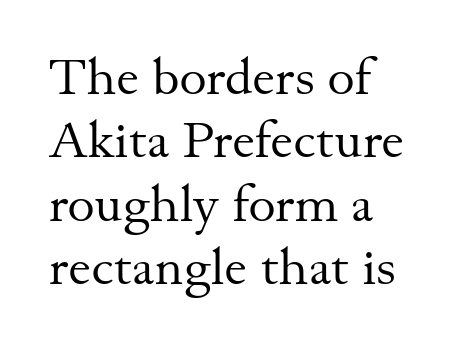
{"serif": "yes", "italic": "no", "bold": "no", "weight": "regular", "width": "normal", "stroke_contrast": "medium", "x_height": "small", "monospaced": "no", "underline": "no", "align": "left", "line_spacing_ratio": 1.22, "letter_spacing": "normal", "letter_spacing_em": 0.0, "glyph_px": 52}
